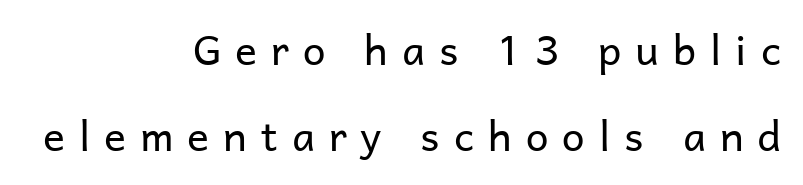
The image shows 41 px regular-weight sans-serif type, upright; set right-aligned, loose line spacing (2.09x), unusually wide letter spacing (+0.34 em), not underlined; low stroke contrast and a medium x-height.
